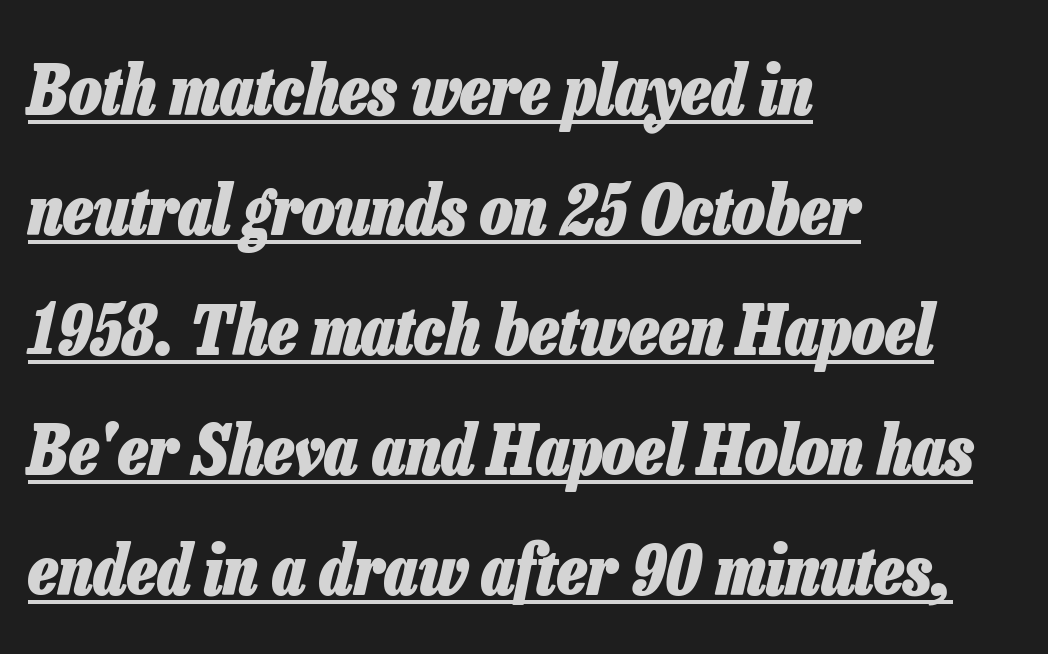
Weight check: bold — yes, fully. Decoration check: the copy is underlined. Looks like regular typesetting: each glyph gets only the width it needs. Yep, that's italic — everything's leaning. Casual observation: everything's shoved over to the left. The horizontal fit of the characters is conventional and even.
